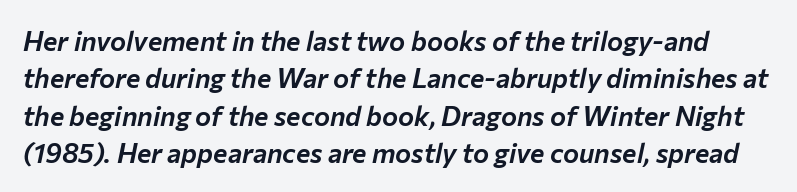
Q: Is the text italic (slanted)? A: Yes, it leans right by about 12 degrees.
Q: Is the text underlined? A: No.
Q: Is the spacing between letters normal or unusually wide? A: Normal.
Q: Is the spacing between lines tight, normal or loose? A: Normal.
